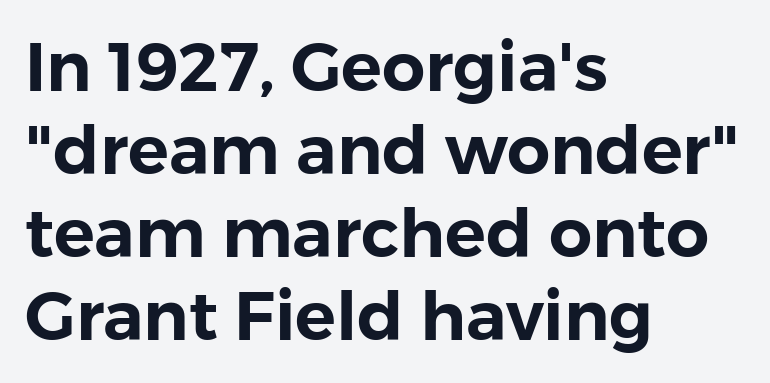
{"serif": "no", "italic": "no", "width": "normal", "stroke_contrast": "low", "x_height": "medium", "monospaced": "no", "underline": "no", "align": "left", "line_spacing_ratio": 1.22, "letter_spacing": "normal", "letter_spacing_em": 0.0, "glyph_px": 68}
